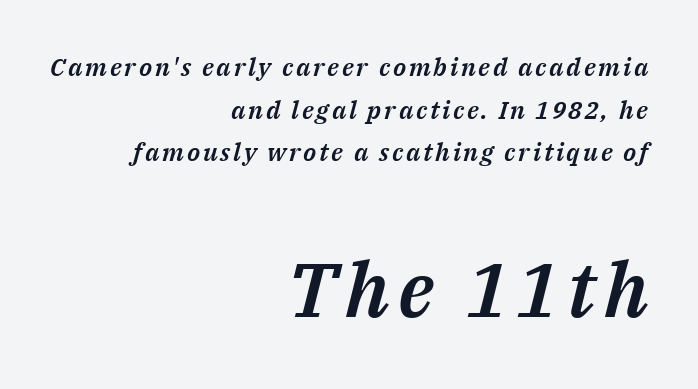
The image shows 76 px text type, italic (leaning right); set right-aligned, line spacing 1.71x, not underlined; the second (bottom) block is 3.04x larger; medium stroke contrast and a medium x-height.
